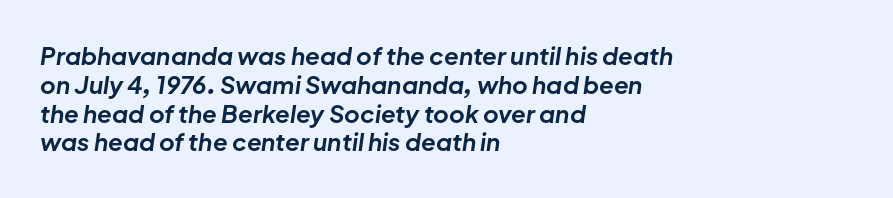
Rule under the text: the space is simply empty. The paragraph shown leans on its left margin. Style check: oblique. Nothing unusual about the tracking: characters are spaced as the font intends. These lines carry a lot of weight — the face is fully bold.
